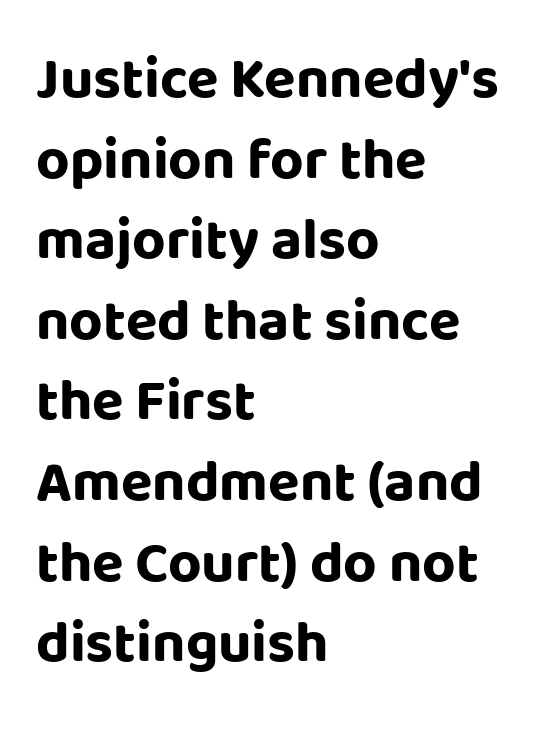
The image shows 58 px bold sans-serif type, upright; set left-aligned, normal line spacing (1.39x), normal letter spacing, not underlined; low stroke contrast and a large x-height.
